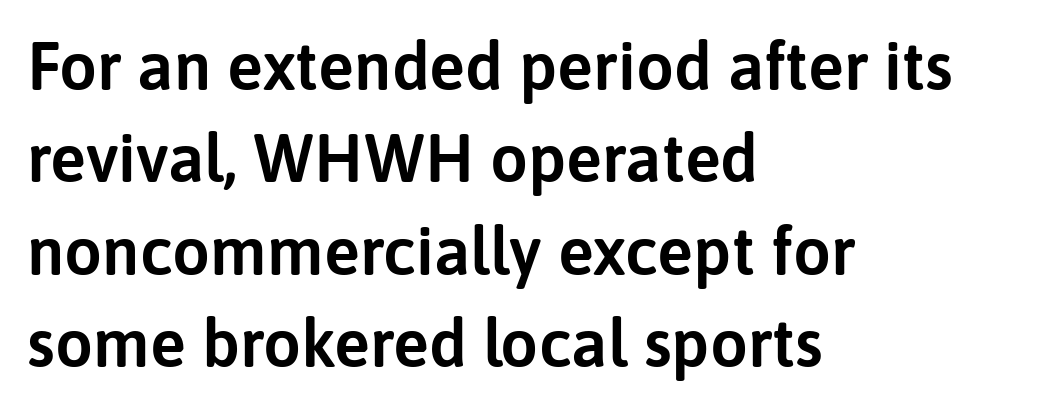
{"serif": "no", "italic": "no", "width": "normal", "stroke_contrast": "low", "x_height": "medium", "monospaced": "no", "underline": "no", "align": "left", "line_spacing": "normal", "line_spacing_ratio": 1.38, "letter_spacing": "normal", "letter_spacing_em": 0.0, "glyph_px": 67}
